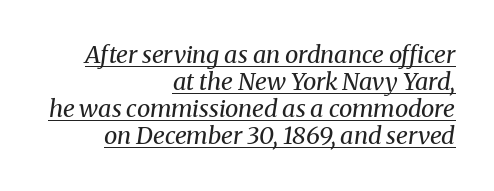
{"italic": "yes", "lean": "right", "slant_degrees": 8, "bold": "no", "underline": "yes", "align": "right", "line_spacing": "tight", "line_spacing_ratio": 1.13, "letter_spacing": "normal", "letter_spacing_em": 0.0, "glyph_px": 24}
